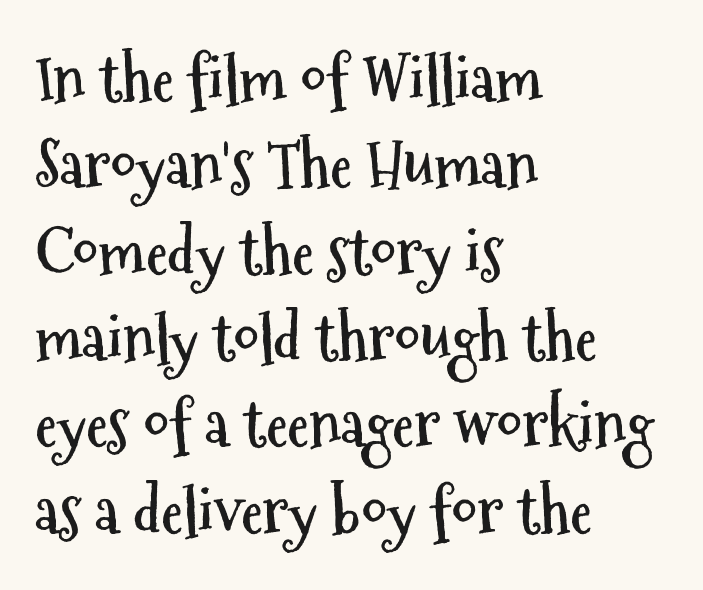
The image shows 63 px semibold, condensed sans-serif type, upright; set left-aligned, normal line spacing (1.37x), normal letter spacing, not underlined; medium stroke contrast and a medium x-height.
